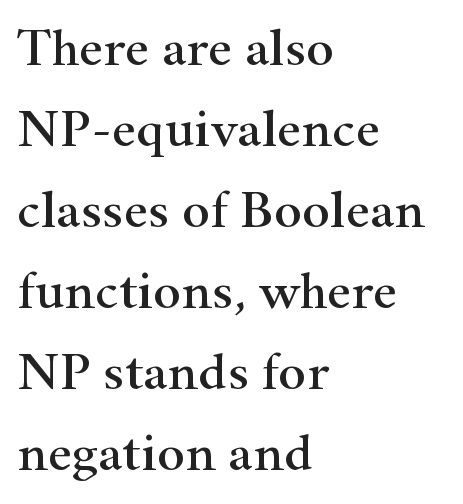
The image shows 53 px wide serif type, upright; set left-aligned, normal line spacing (1.53x), normal letter spacing, not underlined; high stroke contrast and a small x-height.
